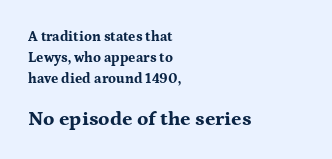
Does the leading feel generous? No, just average. The passage shown is not underscored anywhere. Stroke thickness is high; the sample reads as a true bold. This rendering uses left alignment, leaving the right contour irregular. The following chunk of copy outweighs the initial chunk in type size.
